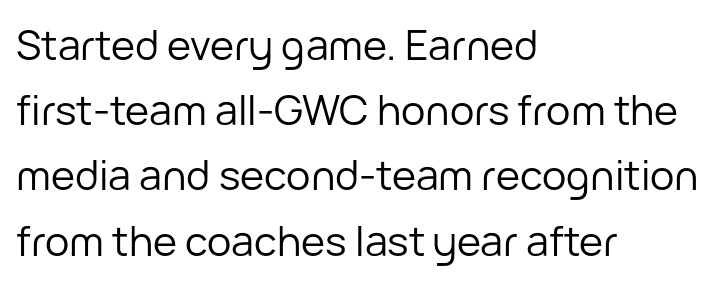
This sample uses an upright cut, with every glyph sitting square on the baseline. This sample uses plain, unmodified letter spacing. Each letter keeps its own natural width here, so spacing adapts to shape. The face used here is a sans, in the tradition of grotesques and geometrics.
